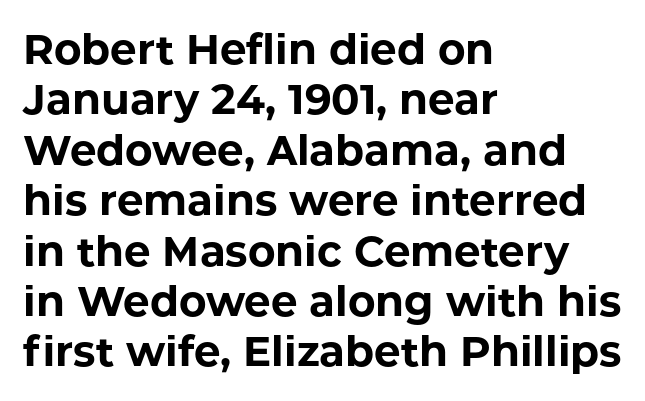
The image shows 42 px bold sans-serif type, upright; set left-aligned, line spacing 1.2x, normal letter spacing, not underlined; low stroke contrast and a medium x-height.
